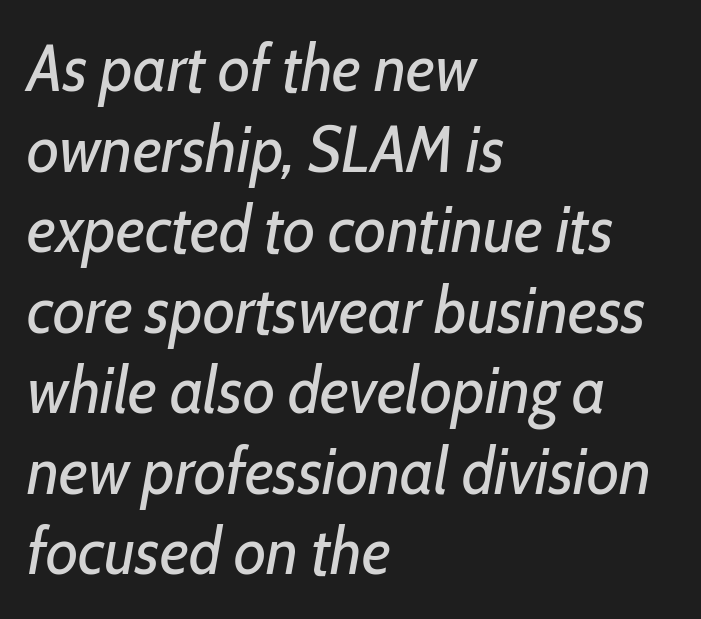
Q: Is the text bold? A: No.
Q: Is the text italic (slanted)? A: Yes, it leans right by about 10 degrees.
Q: Is the text underlined? A: No.
Q: How is the paragraph aligned? A: Left-aligned.
Q: Is the spacing between letters normal or unusually wide? A: Normal.
Q: Width (condensed, normal, or wide)? A: Condensed.
Q: Stroke contrast? A: Low.
Q: x-height? A: Medium.
Q: Monospaced? A: No.
